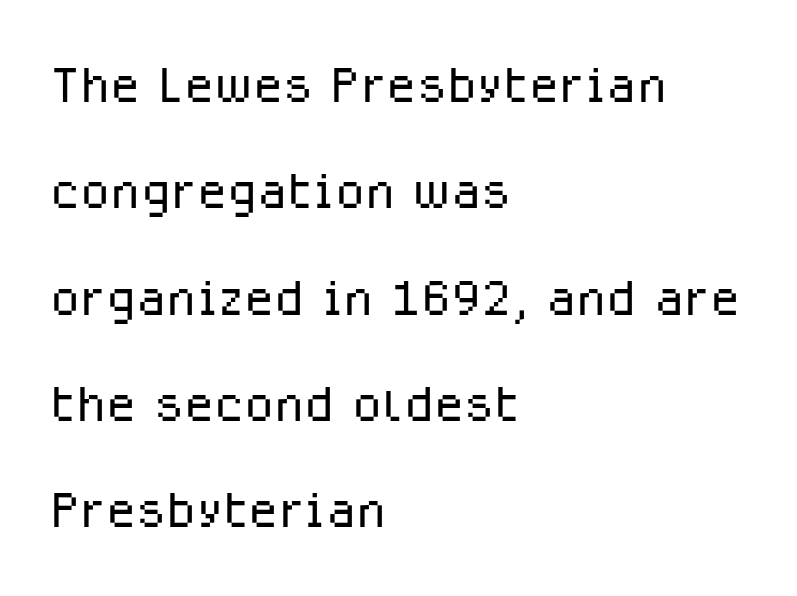
{"serif": "no", "italic": "no", "bold": "no", "weight": "light", "width": "normal", "stroke_contrast": "low", "x_height": "medium", "monospaced": "no", "underline": "no", "align": "left", "line_spacing": "normal", "line_spacing_ratio": 1.54, "letter_spacing": "normal", "letter_spacing_em": 0.0, "glyph_px": 69}
